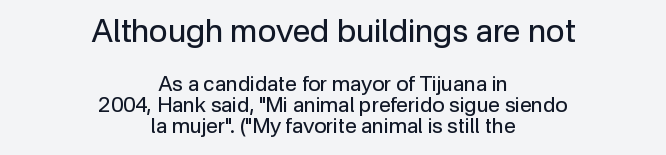
The image shows 32 px regular-weight sans-serif type, upright; set centered, tight line spacing (0.99x), normal letter spacing, not underlined; the first (top) block is 1.52x larger; low stroke contrast and a medium x-height.
